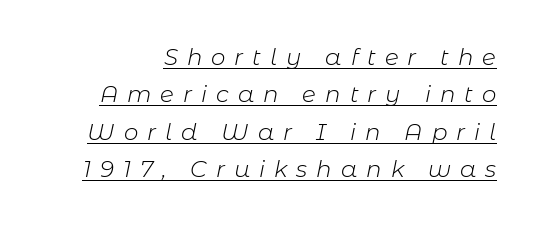
The image shows 23 px text type, italic (leaning right); set normal line spacing (1.63x), unusually wide letter spacing (+0.39 em), underlined.
